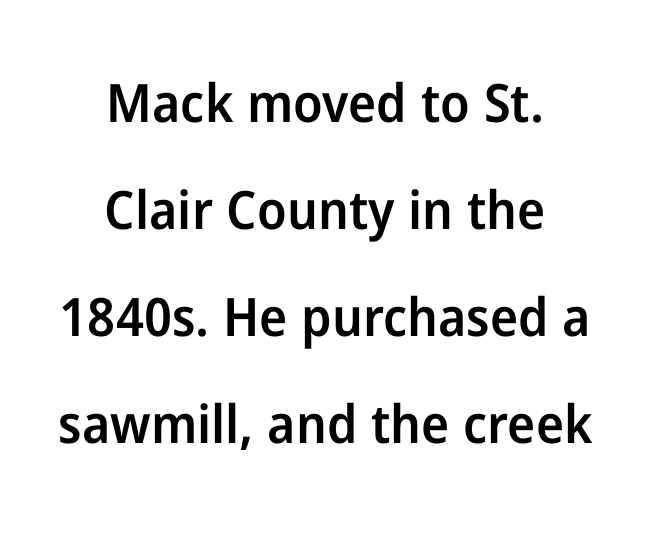
{"serif": "no", "italic": "no", "bold": "semi", "weight": "semibold", "width": "normal", "stroke_contrast": "low", "x_height": "medium", "monospaced": "no", "underline": "no", "align": "center", "line_spacing": "loose", "line_spacing_ratio": 2.02, "letter_spacing": "normal", "letter_spacing_em": 0.0, "glyph_px": 53}
